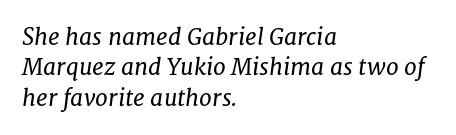
The image shows 23 px text type, italic (leaning right); set left-aligned, normal line spacing (1.32x), normal letter spacing, not underlined.
